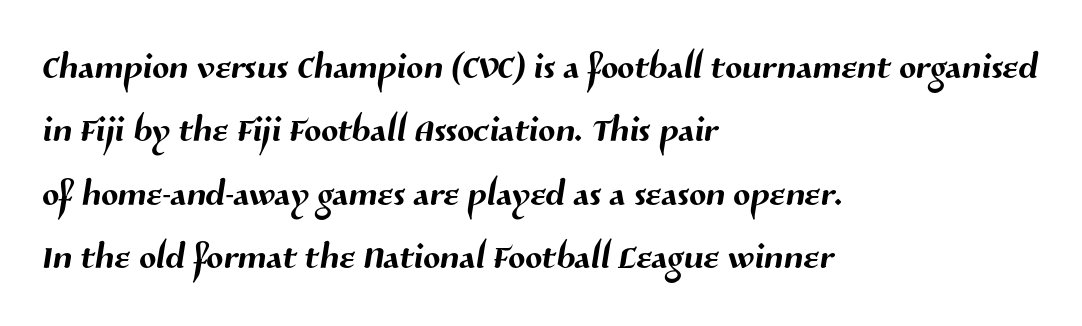
The image shows 50 px sans-serif type; set left-aligned, normal line spacing (1.27x), normal letter spacing, not underlined; medium stroke contrast and a medium x-height.
